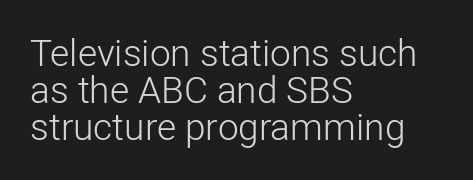
Q: Is the text bold? A: No.
Q: Is the text italic (slanted)? A: No, it is upright.
Q: Is the typeface a serif or a sans-serif typeface? A: Sans-serif.
Q: Is the text underlined? A: No.
Q: How is the paragraph aligned? A: Left-aligned.
Q: Is the spacing between letters normal or unusually wide? A: Normal.
Q: Is the spacing between lines tight, normal or loose? A: Tight.
Q: Width (condensed, normal, or wide)? A: Normal.
Q: Stroke contrast? A: Low.
Q: x-height? A: Medium.
Q: Monospaced? A: No.
